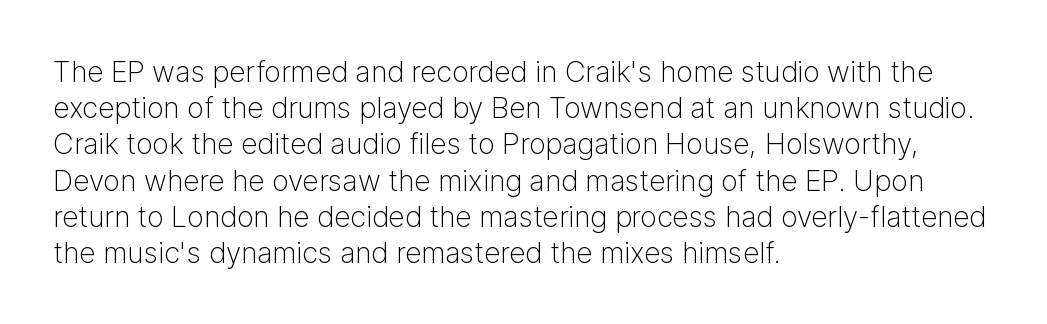
{"serif": "no", "italic": "no", "bold": "no", "weight": "light", "width": "normal", "stroke_contrast": "low", "x_height": "medium", "monospaced": "no", "underline": "no", "align": "left", "line_spacing": "normal", "line_spacing_ratio": 1.25, "letter_spacing": "normal", "letter_spacing_em": 0.0, "glyph_px": 29}
